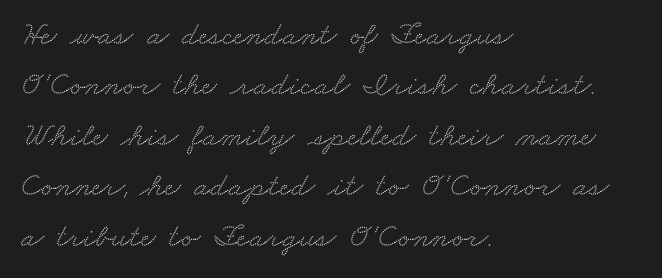
Q: Is the typeface a serif or a sans-serif typeface? A: Serif.
Q: Is the text underlined? A: No.
Q: How is the paragraph aligned? A: Left-aligned.
Q: Is the spacing between letters normal or unusually wide? A: Normal.
Q: Is the spacing between lines tight, normal or loose? A: Normal.
Q: Width (condensed, normal, or wide)? A: Wide.
Q: Stroke contrast? A: Medium.
Q: x-height? A: Small.
Q: Monospaced? A: No.
